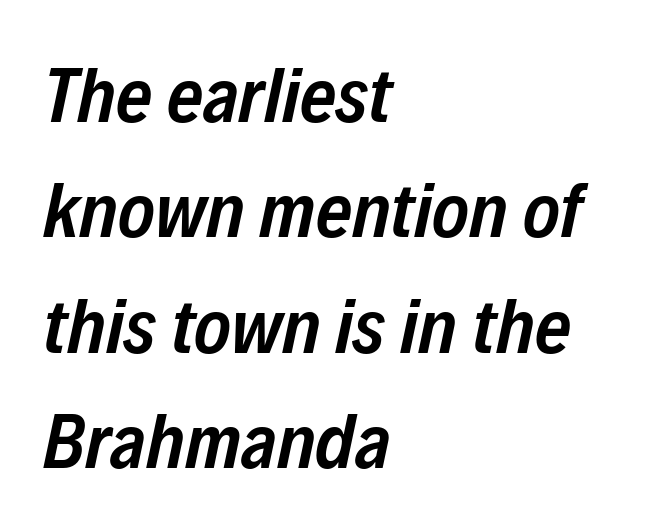
{"italic": "yes", "lean": "right", "slant_degrees": 12, "bold": "semi", "weight": "semibold", "width": "condensed", "stroke_contrast": "low", "x_height": "medium", "monospaced": "no", "underline": "no", "align": "left", "line_spacing": "normal", "line_spacing_ratio": 1.48, "letter_spacing": "normal", "letter_spacing_em": 0.0, "glyph_px": 78}
